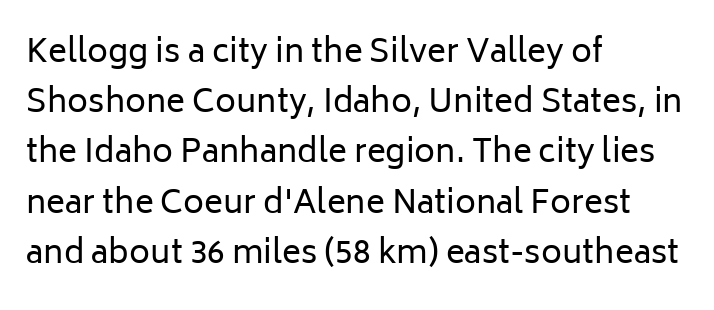
The image shows 32 px regular-weight sans-serif type, upright; set left-aligned, normal line spacing (1.57x), normal letter spacing, not underlined; low stroke contrast and a medium x-height.
